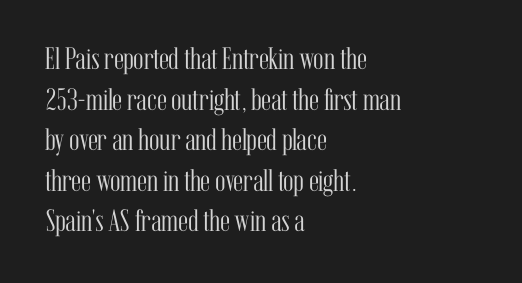
Spacing verdict: proportional, widths tailored to each character. Caption: multi-line text, flush left, ragged right. Upright lettering throughout. The font sits on the lighter half of the weight spectrum, regular included.
